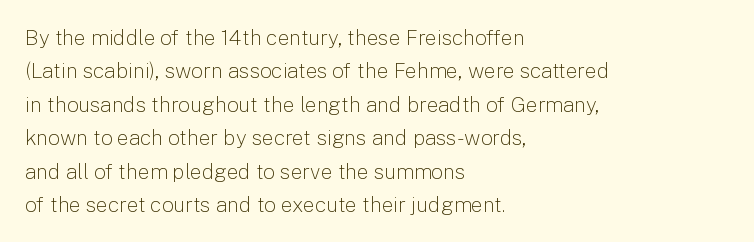
How would I describe the line gaps? Plain and ordinary. Weight: in the light-to-regular range. The type is set solid horizontally, with unmodified tracking. The lines are quadded left.
